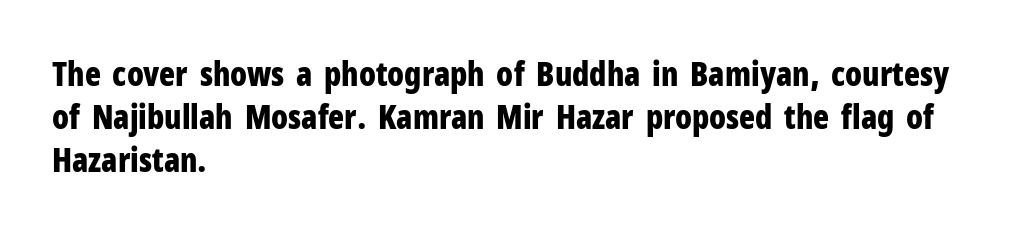
Q: Is the text bold? A: Yes.
Q: Is the text italic (slanted)? A: No, it is upright.
Q: Is the typeface a serif or a sans-serif typeface? A: Sans-serif.
Q: Is the text underlined? A: No.
Q: How is the paragraph aligned? A: Left-aligned.
Q: Is the spacing between letters normal or unusually wide? A: Normal.
Q: Is the spacing between lines tight, normal or loose? A: Normal.
Q: Width (condensed, normal, or wide)? A: Condensed.
Q: Stroke contrast? A: Low.
Q: x-height? A: Medium.
Q: Monospaced? A: No.
